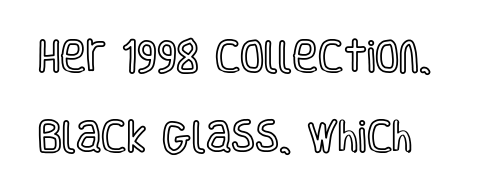
Q: Is the text italic (slanted)? A: No, it is upright.
Q: Is the text underlined? A: No.
Q: How is the paragraph aligned? A: Left-aligned.
Q: Is the spacing between letters normal or unusually wide? A: Normal.
Q: Is the spacing between lines tight, normal or loose? A: Loose.
Q: Width (condensed, normal, or wide)? A: Condensed.
Q: x-height? A: Large.
Q: Monospaced? A: No.
